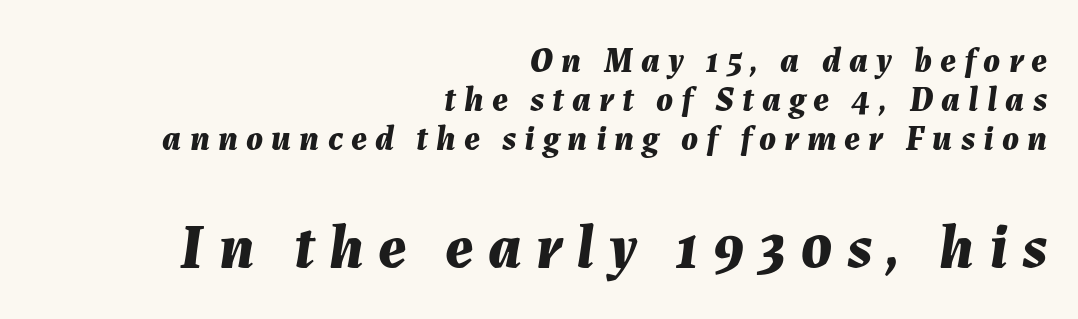
{"italic": "yes", "lean": "right", "slant_degrees": 7, "bold": "yes", "weight": "bold", "width": "normal", "stroke_contrast": "medium", "x_height": "medium", "monospaced": "no", "underline": "no", "align": "right", "line_spacing": "tight", "line_spacing_ratio": 1.11, "letter_spacing": "wide", "letter_spacing_em": 0.23, "larger_block": "second", "size_ratio": 1.77, "glyph_px": 62}
